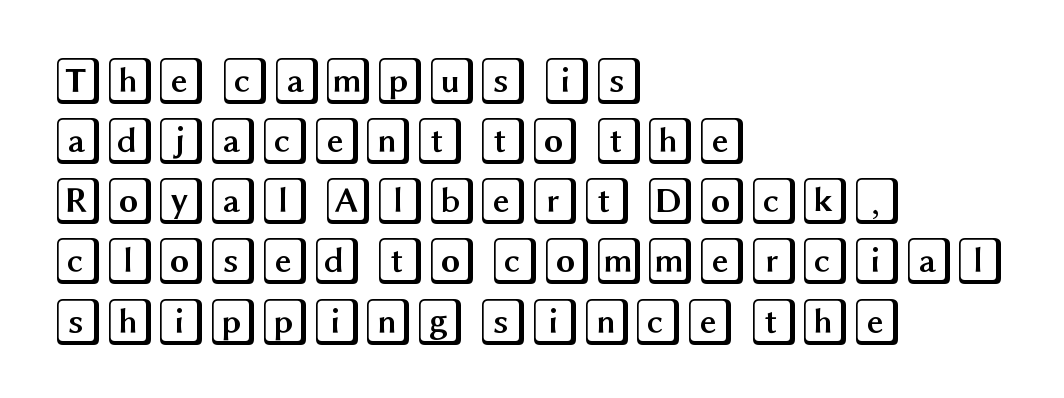
The image shows 47 px wide type, upright; set left-aligned, normal line spacing (1.28x), normal letter spacing, not underlined; a large x-height.
